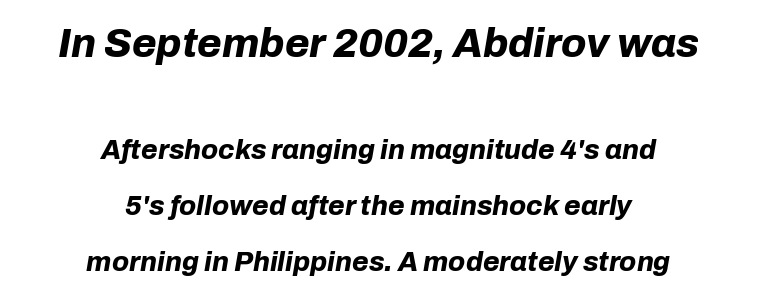
{"italic": "yes", "lean": "right", "slant_degrees": 10, "bold": "yes", "weight": "bold", "width": "normal", "stroke_contrast": "low", "x_height": "medium", "monospaced": "no", "underline": "no", "align": "center", "line_spacing": "loose", "line_spacing_ratio": 2.06, "letter_spacing": "normal", "letter_spacing_em": 0.0, "larger_block": "first", "size_ratio": 1.48, "glyph_px": 40}
